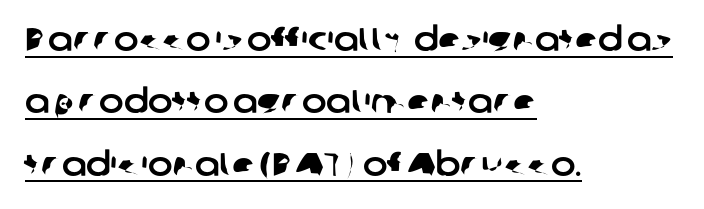
Q: Is the typeface a serif or a sans-serif typeface? A: Sans-serif.
Q: Is the text underlined? A: Yes.
Q: How is the paragraph aligned? A: Left-aligned.
Q: Is the spacing between letters normal or unusually wide? A: Normal.
Q: Width (condensed, normal, or wide)? A: Normal.
Q: Stroke contrast? A: Low.
Q: x-height? A: Medium.
Q: Monospaced? A: No.
